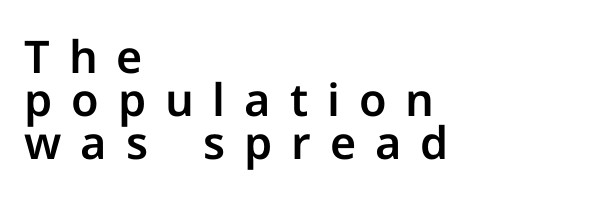
Tracking here is generous; glyphs stand well apart from one another. Notice how the stems are strictly vertical — no italics here. Notice how descenders almost collide with the ascenders below — that's tight leading. The passage is arranged the way most books set body copy — flush left. You could not count columns in this text — the font is proportionally spaced. Observe the absence of serifs on each vertical stroke in this sample.
